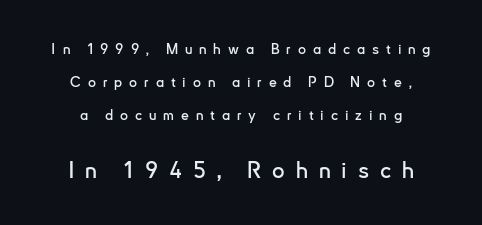
{"italic": "no", "underline": "no", "line_spacing": "loose", "line_spacing_ratio": 2.37, "letter_spacing": "wide", "letter_spacing_em": 0.49, "larger_block": "second", "size_ratio": 1.57, "glyph_px": 22}
